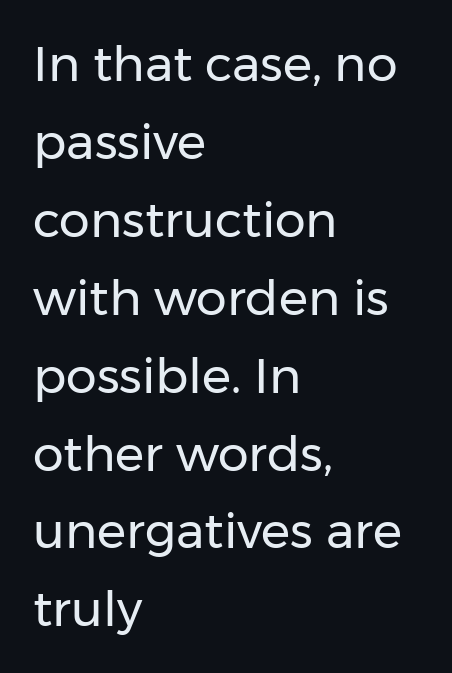
Think standard paragraph weight, or any step lighter than that. The space directly below the letters is spotless. Spacing verdict: proportional, widths tailored to each character. If you drew a line through each stem, it would be perfectly vertical.
